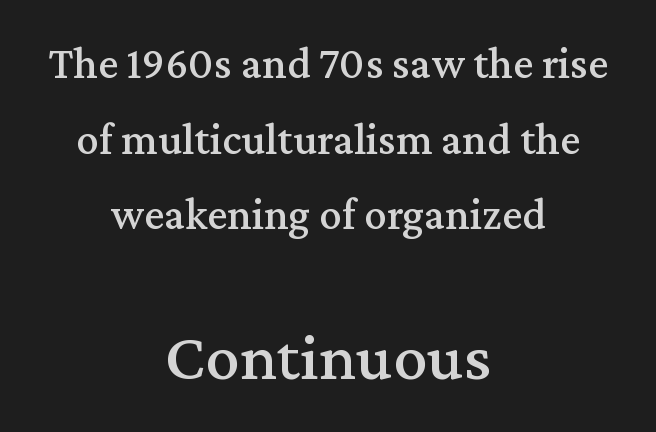
The image shows 68 px serif type, upright; set centered, normal line spacing (1.68x), normal letter spacing, not underlined; the second (bottom) block is 1.51x larger; medium stroke contrast and a medium x-height.
